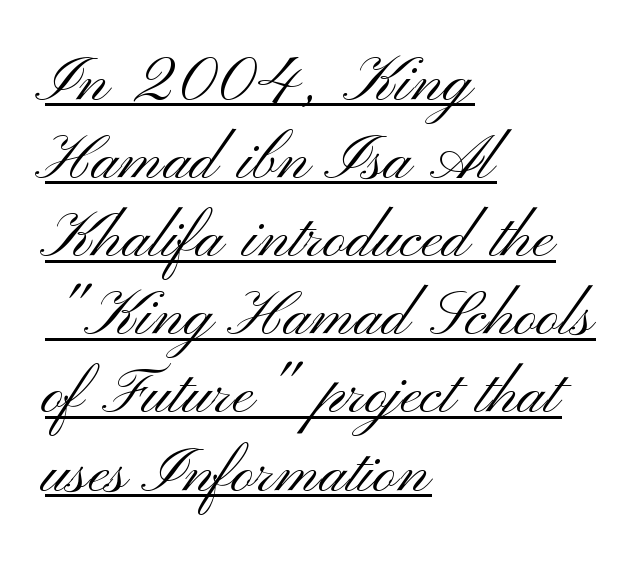
In terms of letterspacing, this is plain default setting. Type style note: lacks serifs. These lines are rendered in a variable-pitch font.
